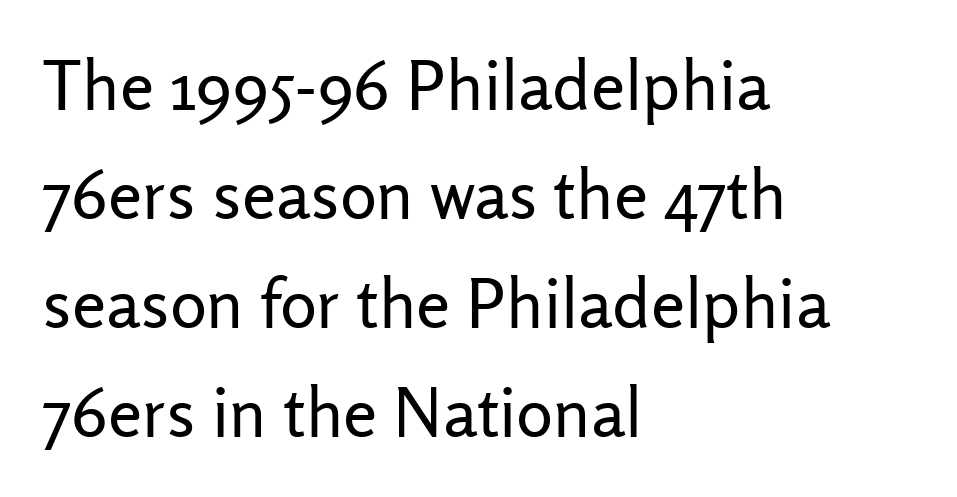
Q: Is the text bold? A: No.
Q: Is the text italic (slanted)? A: No, it is upright.
Q: Is the typeface a serif or a sans-serif typeface? A: Sans-serif.
Q: Is the text underlined? A: No.
Q: How is the paragraph aligned? A: Left-aligned.
Q: Is the spacing between letters normal or unusually wide? A: Normal.
Q: Is the spacing between lines tight, normal or loose? A: Normal.
Q: Width (condensed, normal, or wide)? A: Normal.
Q: Stroke contrast? A: Low.
Q: x-height? A: Medium.
Q: Monospaced? A: No.
